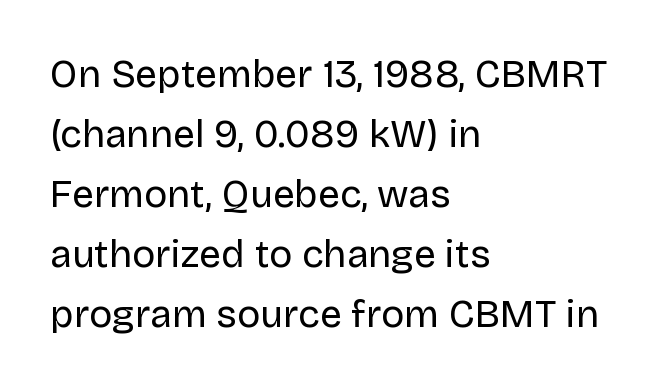
The image shows 39 px regular-weight sans-serif type, upright; set left-aligned, normal line spacing (1.54x), normal letter spacing, not underlined; low stroke contrast and a large x-height.
